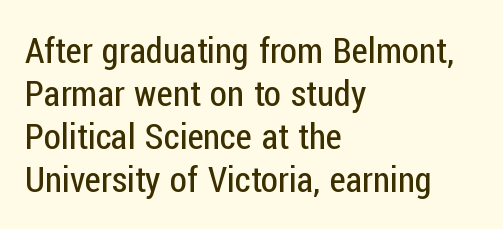
Q: Is the text bold? A: No.
Q: Is the text italic (slanted)? A: No, it is upright.
Q: Is the typeface a serif or a sans-serif typeface? A: Sans-serif.
Q: Is the text underlined? A: No.
Q: How is the paragraph aligned? A: Left-aligned.
Q: Is the spacing between letters normal or unusually wide? A: Normal.
Q: Width (condensed, normal, or wide)? A: Condensed.
Q: Stroke contrast? A: Low.
Q: x-height? A: Medium.
Q: Monospaced? A: No.
